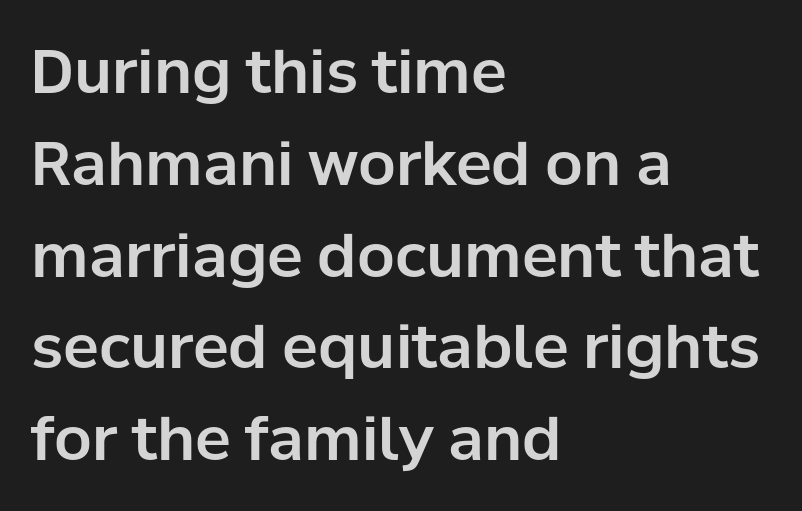
{"serif": "no", "italic": "no", "width": "normal", "stroke_contrast": "low", "x_height": "medium", "monospaced": "no", "underline": "no", "align": "left", "line_spacing": "normal", "line_spacing_ratio": 1.53, "letter_spacing": "normal", "letter_spacing_em": 0.0, "glyph_px": 60}
